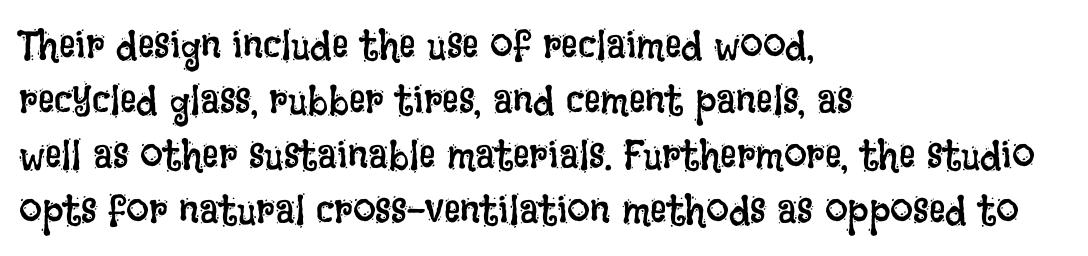
Q: Is the text bold? A: No.
Q: Is the text italic (slanted)? A: No, it is upright.
Q: Is the text underlined? A: No.
Q: How is the paragraph aligned? A: Left-aligned.
Q: Is the spacing between letters normal or unusually wide? A: Normal.
Q: Is the spacing between lines tight, normal or loose? A: Normal.
Q: Width (condensed, normal, or wide)? A: Condensed.
Q: Stroke contrast? A: Low.
Q: x-height? A: Large.
Q: Monospaced? A: No.
